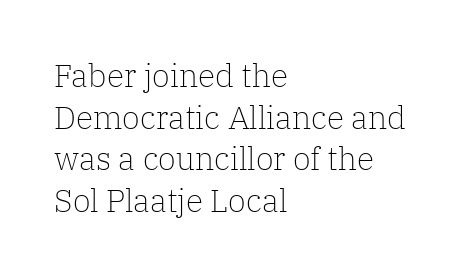
The image shows 32 px light serif type, upright; set left-aligned, normal line spacing (1.3x), normal letter spacing, not underlined; low stroke contrast and a medium x-height.
